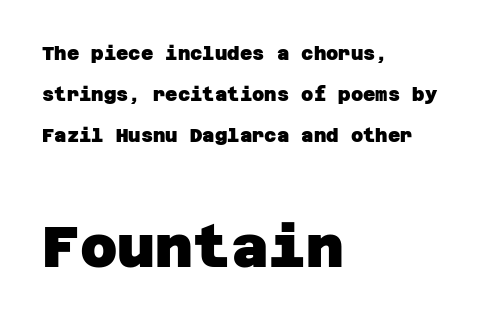
{"serif": "no", "bold": "yes", "weight": "heavy", "width": "normal", "stroke_contrast": "low", "x_height": "large", "underline": "no", "align": "left", "line_spacing": "loose", "line_spacing_ratio": 2.17, "letter_spacing": "normal", "letter_spacing_em": 0.0, "larger_block": "second", "size_ratio": 3.05, "glyph_px": 58}
